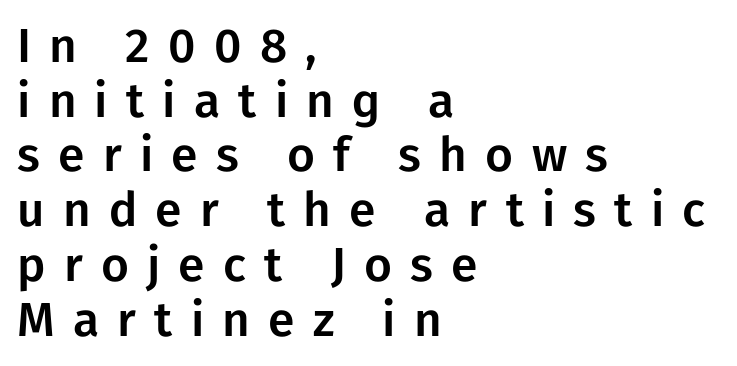
{"serif": "no", "italic": "no", "width": "normal", "stroke_contrast": "low", "x_height": "medium", "monospaced": "no", "underline": "no", "align": "left", "line_spacing": "tight", "line_spacing_ratio": 1.14, "letter_spacing": "wide", "letter_spacing_em": 0.38, "glyph_px": 48}
